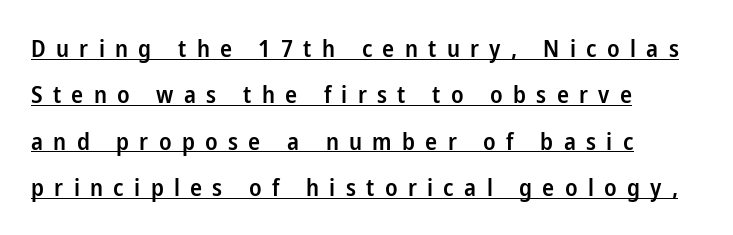
Q: Is the text bold? A: Semi-bold.
Q: Is the text italic (slanted)? A: No, it is upright.
Q: Is the text underlined? A: Yes.
Q: How is the paragraph aligned? A: Left-aligned.
Q: Is the spacing between letters normal or unusually wide? A: Unusually wide.
Q: Is the spacing between lines tight, normal or loose? A: Loose.
